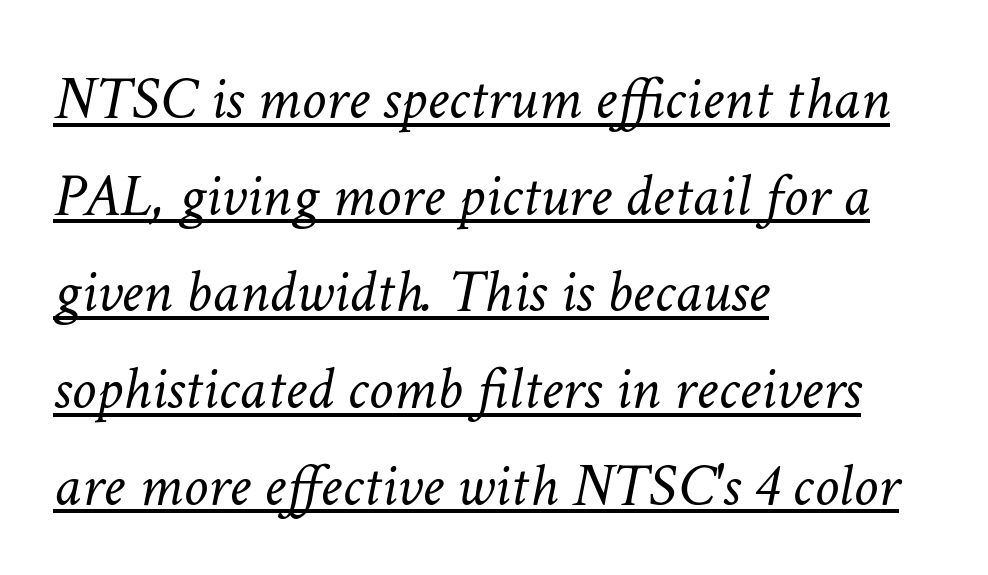
{"italic": "yes", "lean": "right", "slant_degrees": 11, "bold": "no", "weight": "light", "width": "normal", "stroke_contrast": "low", "x_height": "medium", "monospaced": "no", "underline": "yes", "align": "left", "line_spacing": "normal", "line_spacing_ratio": 1.56, "letter_spacing": "normal", "letter_spacing_em": 0.0, "glyph_px": 62}
